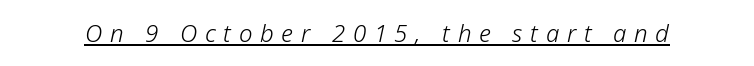
Q: Is the text bold? A: No.
Q: Is the text italic (slanted)? A: Yes, it leans right by about 12 degrees.
Q: Is the text underlined? A: Yes.
Q: Is the spacing between letters normal or unusually wide? A: Unusually wide.
